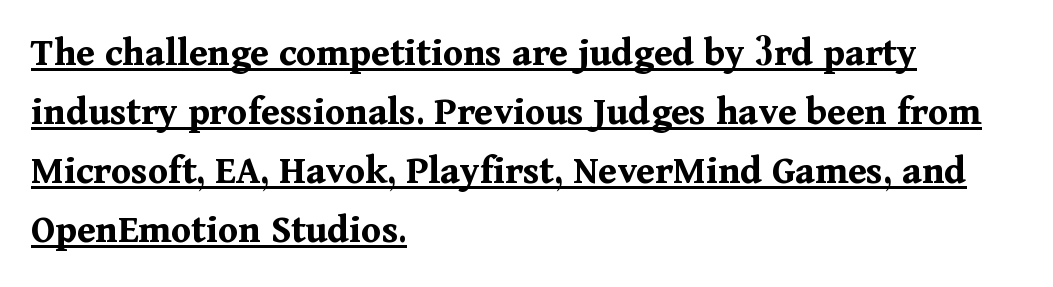
The image shows 41 px bold serif type, upright; set left-aligned, normal line spacing (1.44x), normal letter spacing, underlined; medium stroke contrast and a medium x-height.
